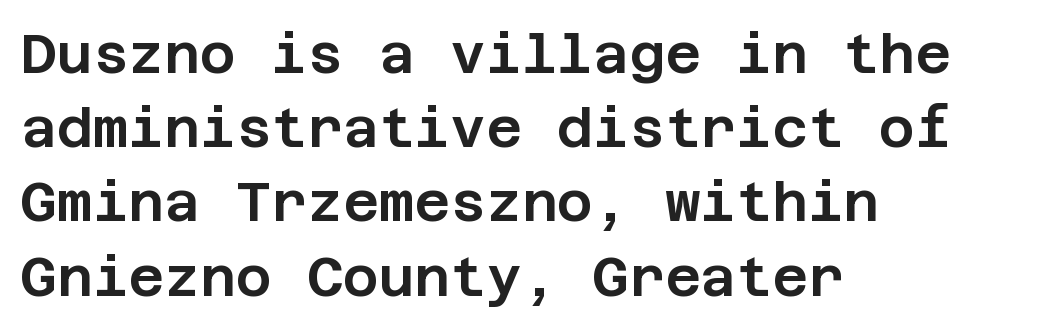
The image shows 55 px sans-serif type, upright; set left-aligned, normal line spacing (1.35x), normal letter spacing, not underlined; low stroke contrast and a large x-height.
